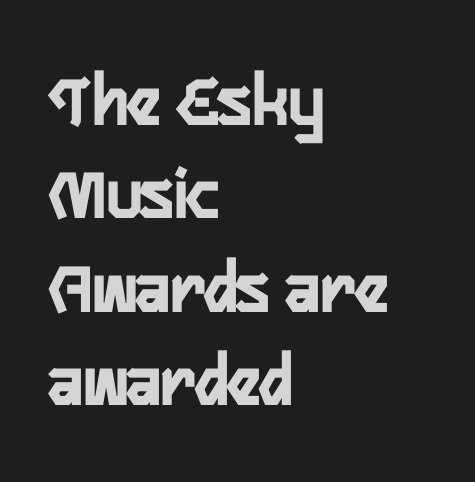
{"serif": "no", "italic": "no", "width": "condensed", "stroke_contrast": "low", "x_height": "medium", "monospaced": "no", "underline": "no", "align": "left", "line_spacing_ratio": 1.23, "letter_spacing": "normal", "letter_spacing_em": 0.0, "glyph_px": 76}
